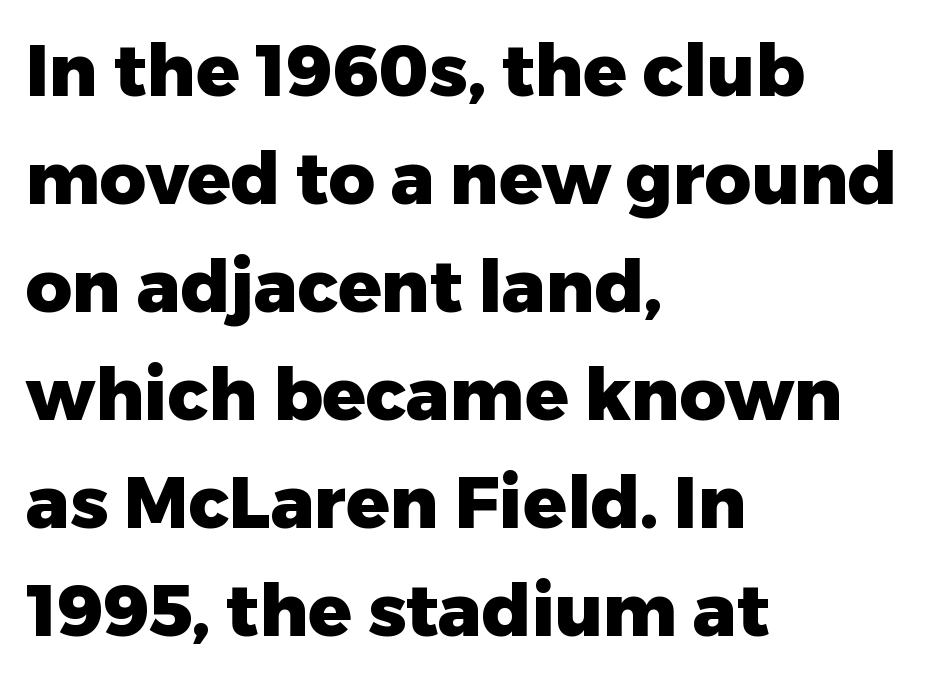
Q: Is the text bold? A: Yes.
Q: Is the text italic (slanted)? A: No, it is upright.
Q: Is the typeface a serif or a sans-serif typeface? A: Sans-serif.
Q: Is the text underlined? A: No.
Q: How is the paragraph aligned? A: Left-aligned.
Q: Is the spacing between letters normal or unusually wide? A: Normal.
Q: Is the spacing between lines tight, normal or loose? A: Normal.
Q: Width (condensed, normal, or wide)? A: Normal.
Q: Stroke contrast? A: Low.
Q: x-height? A: Medium.
Q: Monospaced? A: No.
